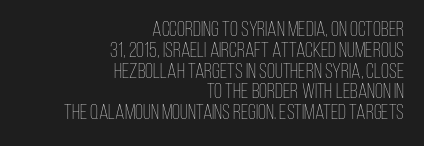
Q: Is the text bold? A: No.
Q: Is the text italic (slanted)? A: No, it is upright.
Q: Is the text underlined? A: No.
Q: How is the paragraph aligned? A: Right-aligned.
Q: Is the spacing between letters normal or unusually wide? A: Normal.
Q: Is the spacing between lines tight, normal or loose? A: Tight.
